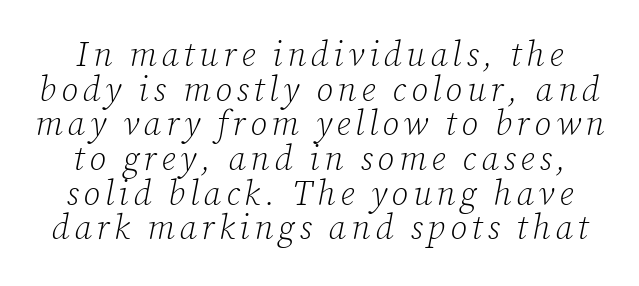
Q: Is the text bold? A: No.
Q: Is the text italic (slanted)? A: Yes, it leans right by about 12 degrees.
Q: Is the typeface a serif or a sans-serif typeface? A: Serif.
Q: Is the text underlined? A: No.
Q: Is the spacing between lines tight, normal or loose? A: Tight.
Q: Width (condensed, normal, or wide)? A: Normal.
Q: Stroke contrast? A: Low.
Q: x-height? A: Medium.
Q: Monospaced? A: No.
